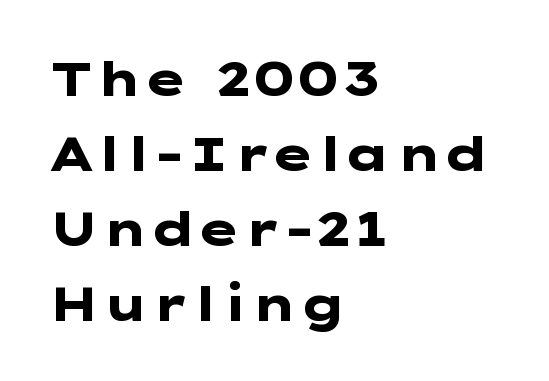
Q: Is the text bold? A: Yes.
Q: Is the text italic (slanted)? A: No, it is upright.
Q: Is the typeface a serif or a sans-serif typeface? A: Sans-serif.
Q: Is the text underlined? A: No.
Q: How is the paragraph aligned? A: Left-aligned.
Q: Is the spacing between letters normal or unusually wide? A: Normal.
Q: Is the spacing between lines tight, normal or loose? A: Normal.
Q: Width (condensed, normal, or wide)? A: Wide.
Q: Stroke contrast? A: Low.
Q: x-height? A: Medium.
